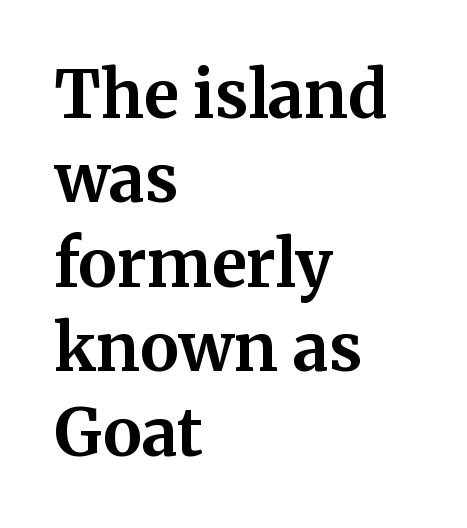
Glyph-to-glyph distance matches everyday printed text. The face used here is seriffed, in the tradition of book romans. Compared with an ordinary text face, these strokes are far heavier — a full bold. Upright lettering throughout.
